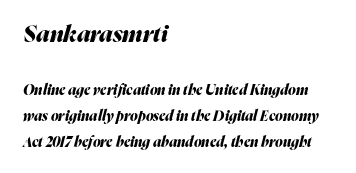
The letterforms sit shoulder to shoulder at normal distance. The space directly below the letters is spotless. The face used here has the dense, thick strokes of a bold. Visually, the top section dominates because its glyphs are scaled up. The whole block is typeset with a tilt.
